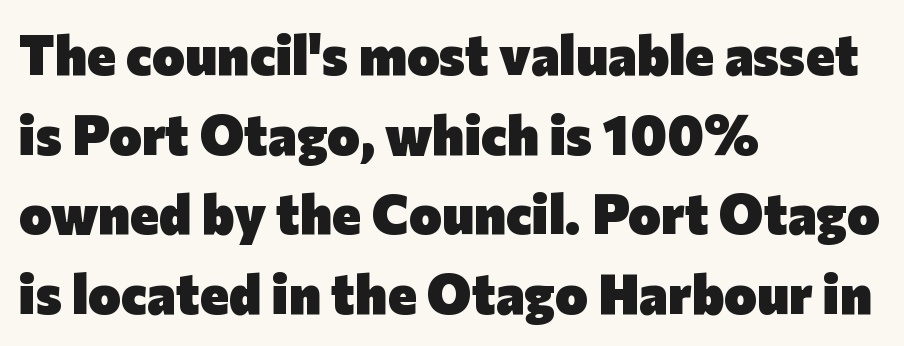
The image shows 55 px heavy sans-serif type, upright; set left-aligned, normal line spacing (1.45x), normal letter spacing, not underlined; low stroke contrast and a medium x-height.
